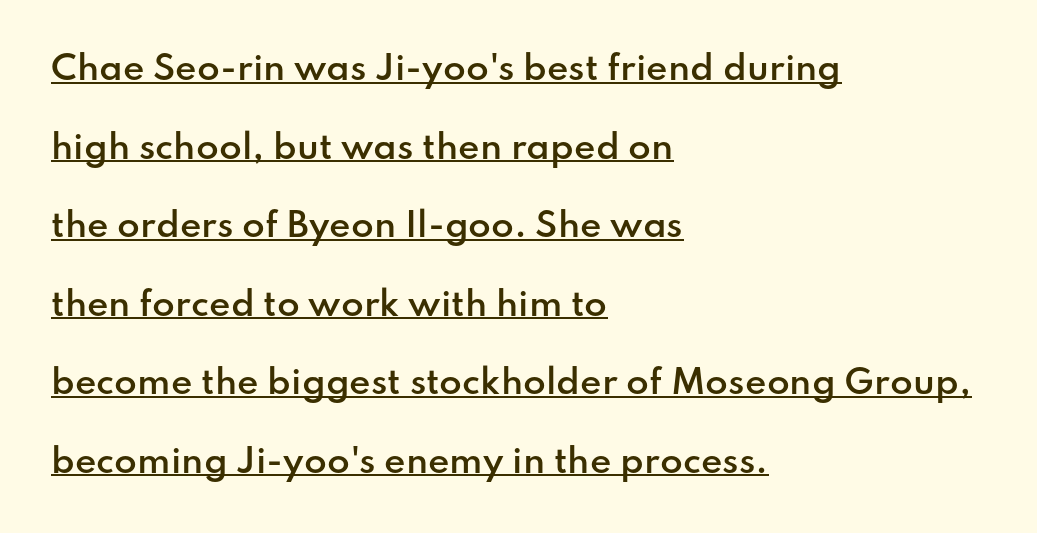
The image shows 33 px semibold sans-serif type, upright; set left-aligned, loose line spacing (2.38x), normal letter spacing, underlined; low stroke contrast and a small x-height.
